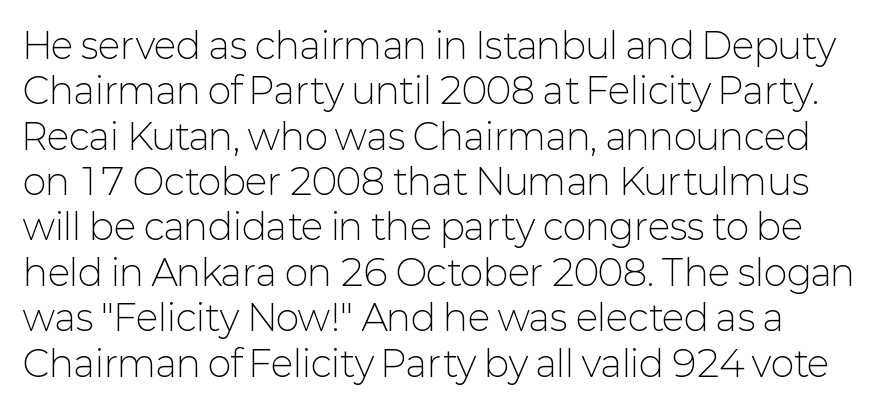
{"serif": "no", "italic": "no", "bold": "no", "weight": "light", "width": "normal", "stroke_contrast": "low", "x_height": "medium", "monospaced": "no", "underline": "no", "line_spacing": "normal", "line_spacing_ratio": 1.26, "letter_spacing": "normal", "letter_spacing_em": 0.0, "glyph_px": 36}
